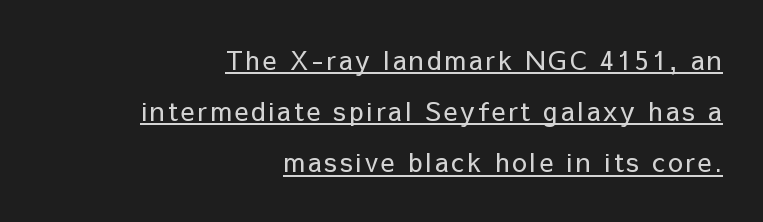
Q: Is the text bold? A: No.
Q: Is the text italic (slanted)? A: No, it is upright.
Q: Is the text underlined? A: Yes.
Q: How is the paragraph aligned? A: Right-aligned.
Q: Is the spacing between lines tight, normal or loose? A: Loose.
